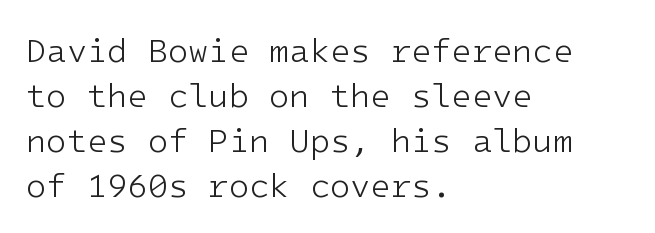
Q: Is the text bold? A: No.
Q: Is the text italic (slanted)? A: No, it is upright.
Q: Is the typeface a serif or a sans-serif typeface? A: Sans-serif.
Q: Is the text underlined? A: No.
Q: How is the paragraph aligned? A: Left-aligned.
Q: Is the spacing between letters normal or unusually wide? A: Normal.
Q: Is the spacing between lines tight, normal or loose? A: Normal.
Q: Width (condensed, normal, or wide)? A: Normal.
Q: Stroke contrast? A: Low.
Q: x-height? A: Medium.
